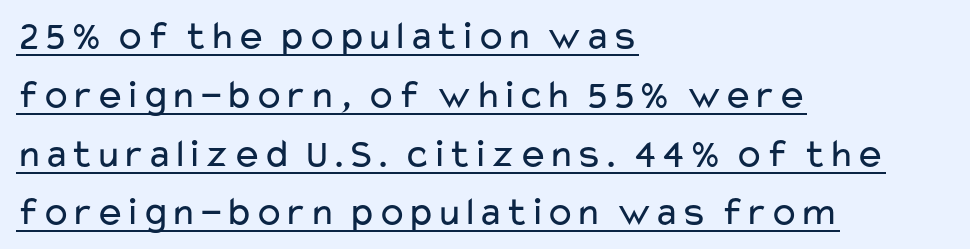
The image shows 40 px regular-weight, wide sans-serif type, upright; set left-aligned, normal line spacing (1.47x), normal letter spacing, underlined; low stroke contrast and a medium x-height.
